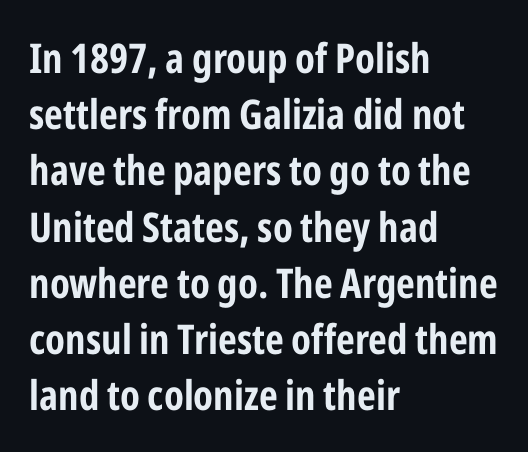
The image shows 41 px condensed sans-serif type, upright; set left-aligned, normal line spacing (1.37x), normal letter spacing, not underlined; low stroke contrast and a medium x-height.
